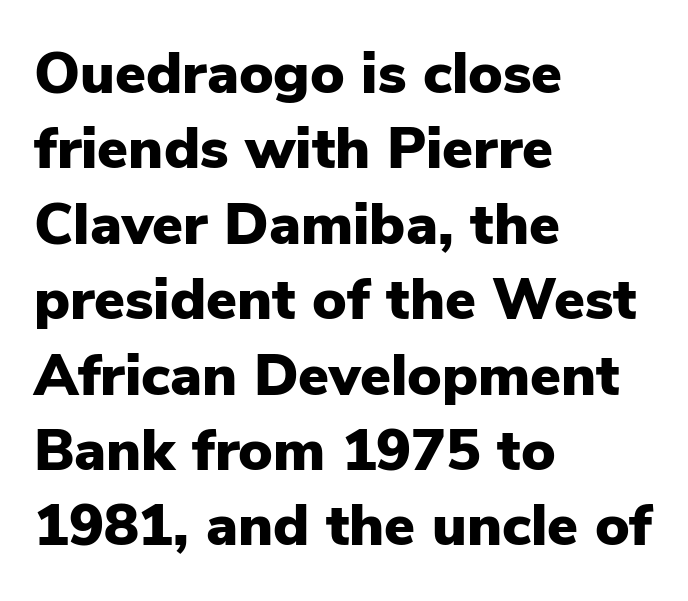
Q: Is the text bold? A: Yes.
Q: Is the text italic (slanted)? A: No, it is upright.
Q: Is the typeface a serif or a sans-serif typeface? A: Sans-serif.
Q: Is the text underlined? A: No.
Q: How is the paragraph aligned? A: Left-aligned.
Q: Is the spacing between letters normal or unusually wide? A: Normal.
Q: Is the spacing between lines tight, normal or loose? A: Normal.
Q: Width (condensed, normal, or wide)? A: Normal.
Q: Stroke contrast? A: Low.
Q: x-height? A: Medium.
Q: Monospaced? A: No.
